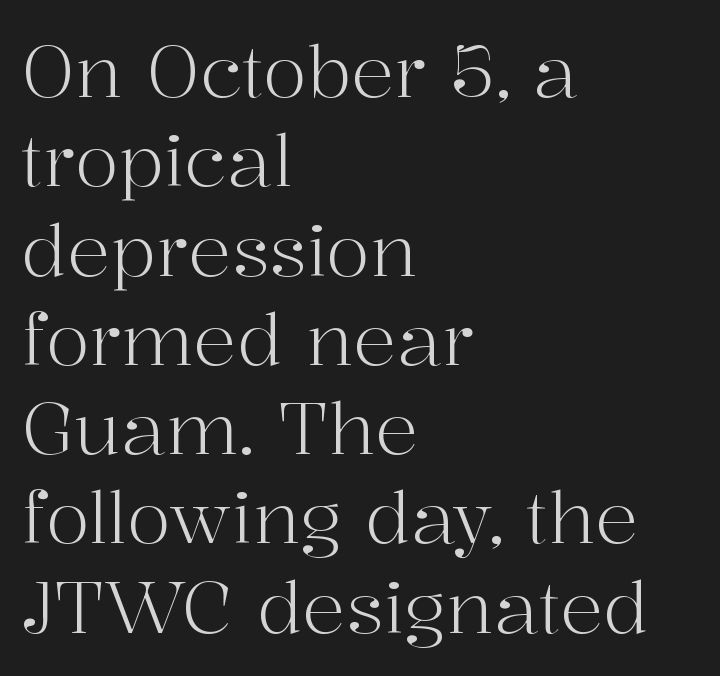
The image shows 72 px light serif type, upright; set left-aligned, line spacing 1.24x, normal letter spacing, not underlined; high stroke contrast and a medium x-height.
